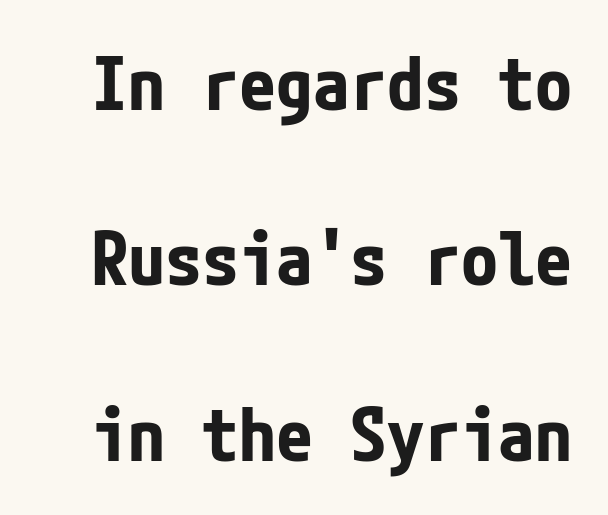
The image shows 74 px bold, condensed sans-serif type, upright; set loose line spacing (2.37x), normal letter spacing, not underlined; low stroke contrast and a medium x-height.
